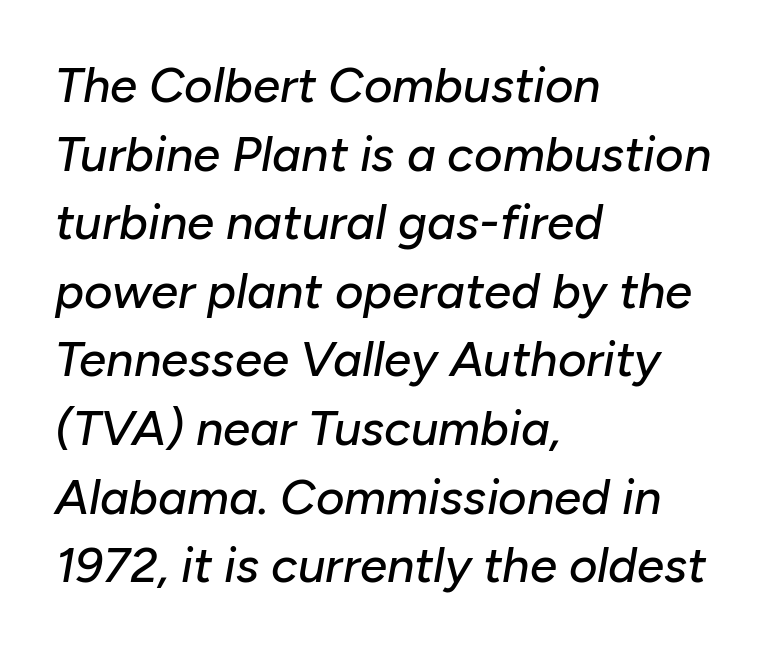
{"italic": "yes", "lean": "right", "slant_degrees": 10, "width": "normal", "stroke_contrast": "low", "x_height": "medium", "monospaced": "no", "underline": "no", "align": "left", "line_spacing": "normal", "line_spacing_ratio": 1.4, "letter_spacing": "normal", "letter_spacing_em": 0.0, "glyph_px": 49}
